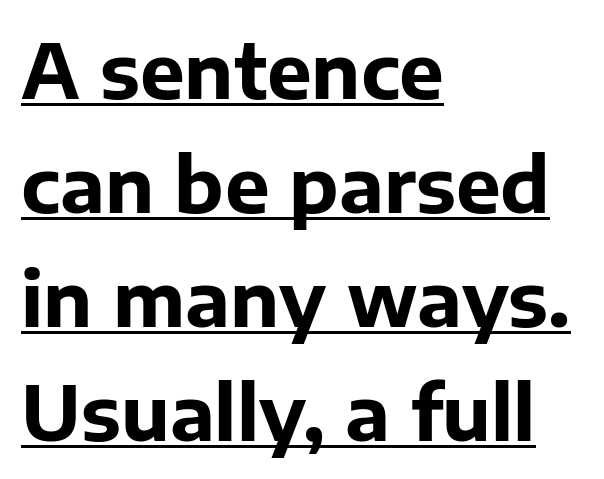
{"serif": "no", "italic": "no", "bold": "yes", "weight": "bold", "width": "normal", "stroke_contrast": "low", "x_height": "medium", "monospaced": "no", "underline": "yes", "align": "left", "line_spacing": "normal", "line_spacing_ratio": 1.52, "letter_spacing": "normal", "letter_spacing_em": 0.0, "glyph_px": 75}
